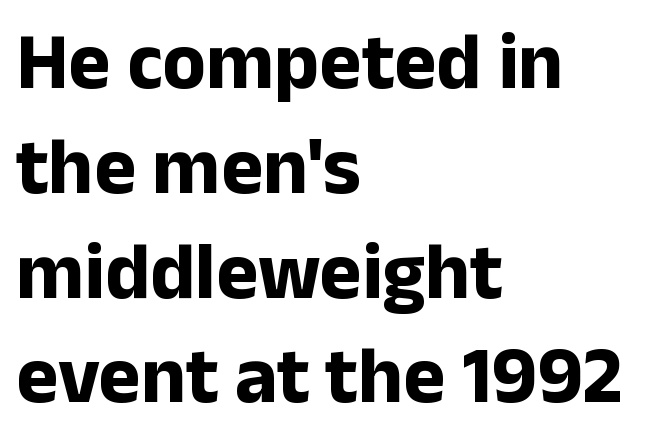
Q: Is the text bold? A: Yes.
Q: Is the text italic (slanted)? A: No, it is upright.
Q: Is the typeface a serif or a sans-serif typeface? A: Sans-serif.
Q: Is the text underlined? A: No.
Q: How is the paragraph aligned? A: Left-aligned.
Q: Is the spacing between letters normal or unusually wide? A: Normal.
Q: Is the spacing between lines tight, normal or loose? A: Normal.
Q: Width (condensed, normal, or wide)? A: Normal.
Q: Stroke contrast? A: Low.
Q: x-height? A: Medium.
Q: Monospaced? A: No.
